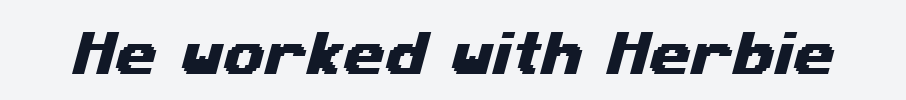
Typographically, this falls in the sans-serif category. A typesetter would call this proportional, since set widths differ per character. Plain, unruled lines of type. Tracking value appears to be zero — textbook default spacing.
